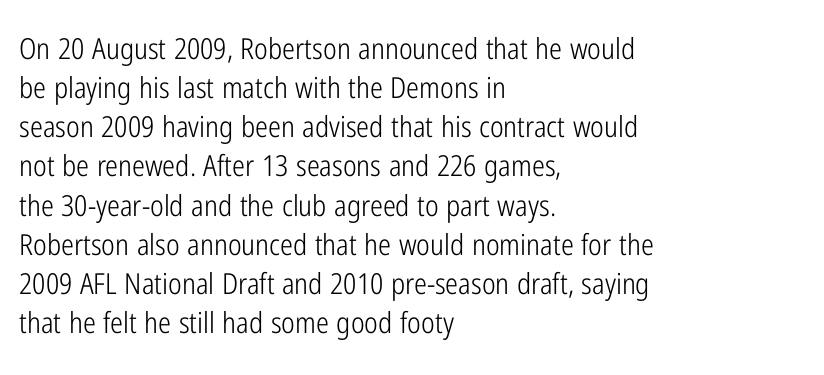
The image shows 29 px light, condensed sans-serif type, upright; set left-aligned, normal line spacing (1.35x), normal letter spacing, not underlined; low stroke contrast and a medium x-height.
